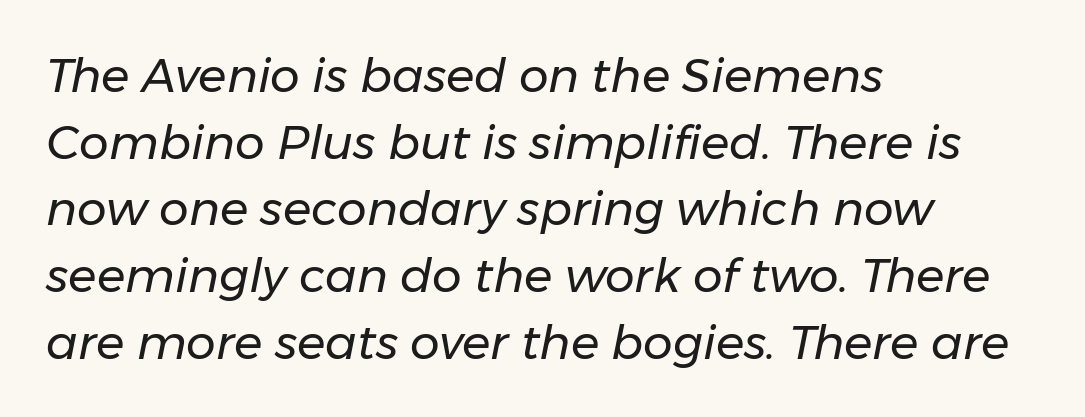
The whole block is typeset with a tilt. Letters have the restrained weight of plain body copy at most. The paragraph has a hard left edge and a soft right edge. A bare baseline throughout the passage. Letter spacing: default. You could not count columns in this text — the font is proportionally spaced.
